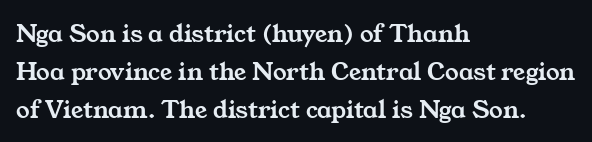
Short note: letters normally spaced. Is the block centered? No — it sits flush against the left margin. Is there much room between lines? A standard amount, neither cramped nor airy. Rule under the text: the space is simply empty.
